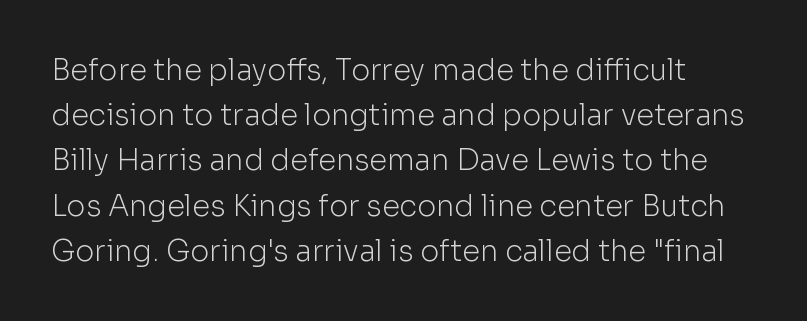
Q: Is the text bold? A: No.
Q: Is the text italic (slanted)? A: No, it is upright.
Q: Is the typeface a serif or a sans-serif typeface? A: Sans-serif.
Q: Is the text underlined? A: No.
Q: Is the spacing between letters normal or unusually wide? A: Normal.
Q: Is the spacing between lines tight, normal or loose? A: Normal.
Q: Width (condensed, normal, or wide)? A: Normal.
Q: Stroke contrast? A: Low.
Q: x-height? A: Medium.
Q: Monospaced? A: No.
